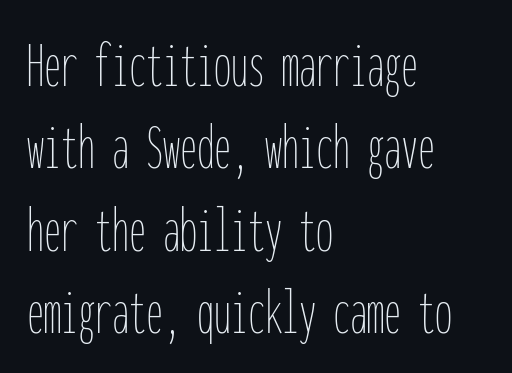
{"italic": "no", "bold": "no", "weight": "thin", "width": "condensed", "stroke_contrast": "low", "x_height": "medium", "monospaced": "yes", "underline": "no", "align": "left", "line_spacing_ratio": 1.21, "letter_spacing": "normal", "letter_spacing_em": 0.0, "glyph_px": 68}
